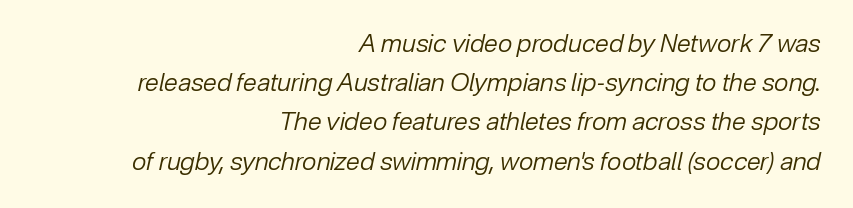
Q: Is the text bold? A: No.
Q: Is the text italic (slanted)? A: Yes, it leans right by about 12 degrees.
Q: Is the text underlined? A: No.
Q: How is the paragraph aligned? A: Right-aligned.
Q: Is the spacing between letters normal or unusually wide? A: Normal.
Q: Is the spacing between lines tight, normal or loose? A: Normal.
